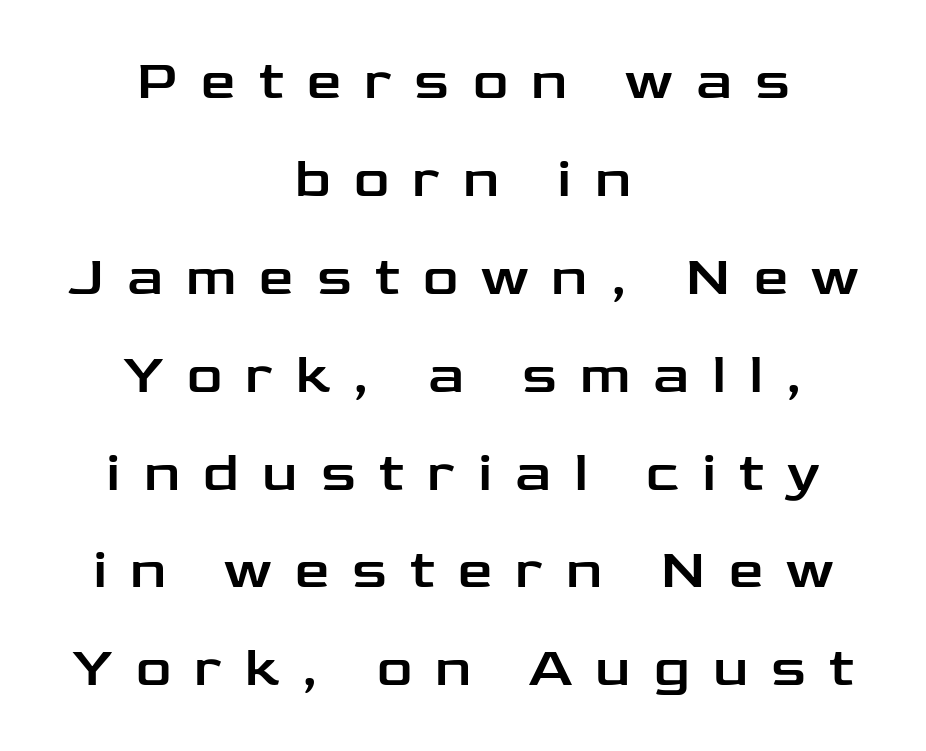
{"serif": "no", "italic": "no", "width": "wide", "stroke_contrast": "low", "x_height": "medium", "monospaced": "no", "underline": "no", "align": "center", "line_spacing_ratio": 1.78, "letter_spacing": "wide", "letter_spacing_em": 0.42, "glyph_px": 55}
